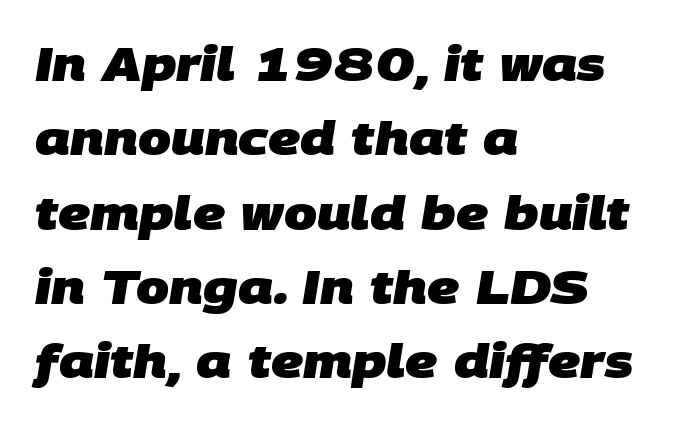
Evenly set lines give the paragraph a standard silhouette. The face used here has the dense, thick strokes of a bold. Glyph-to-glyph distance matches everyday printed text. Unmarked baselines from the first word to the last. The passage shown is typed in a proportional face where columns would drift. Stroke terminals: plain, sans-serif.
